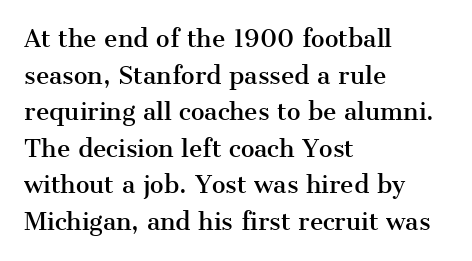
{"italic": "no", "underline": "no", "align": "left", "line_spacing": "normal", "line_spacing_ratio": 1.59, "letter_spacing": "normal", "letter_spacing_em": 0.0, "glyph_px": 23}
